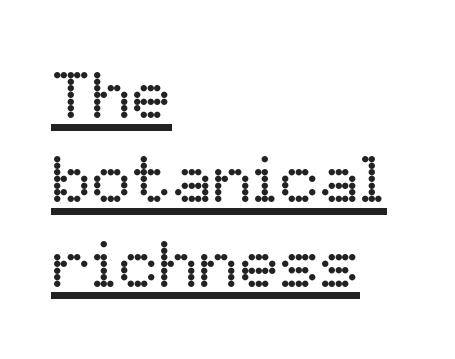
Q: Is the text bold? A: No.
Q: Is the text italic (slanted)? A: No, it is upright.
Q: Is the text underlined? A: Yes.
Q: How is the paragraph aligned? A: Left-aligned.
Q: Is the spacing between letters normal or unusually wide? A: Normal.
Q: Is the spacing between lines tight, normal or loose? A: Normal.
Q: Width (condensed, normal, or wide)? A: Normal.
Q: Stroke contrast? A: Low.
Q: x-height? A: Medium.
Q: Monospaced? A: No.
